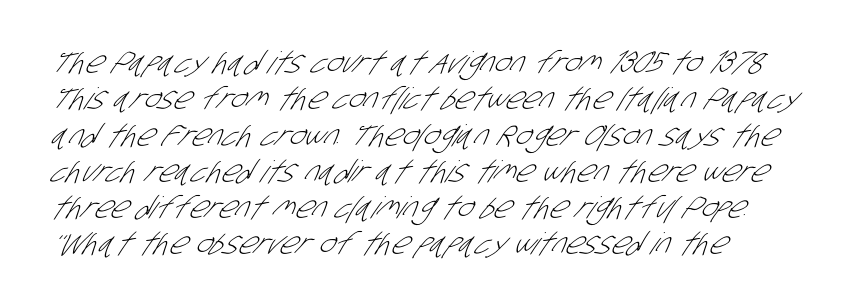
Horizontal alignment here is leftward, the default for most running prose. Nope, no serifs anywhere on these letters. The passage shown is typed in a proportional face where columns would drift. Has an underline been added? It has not.
